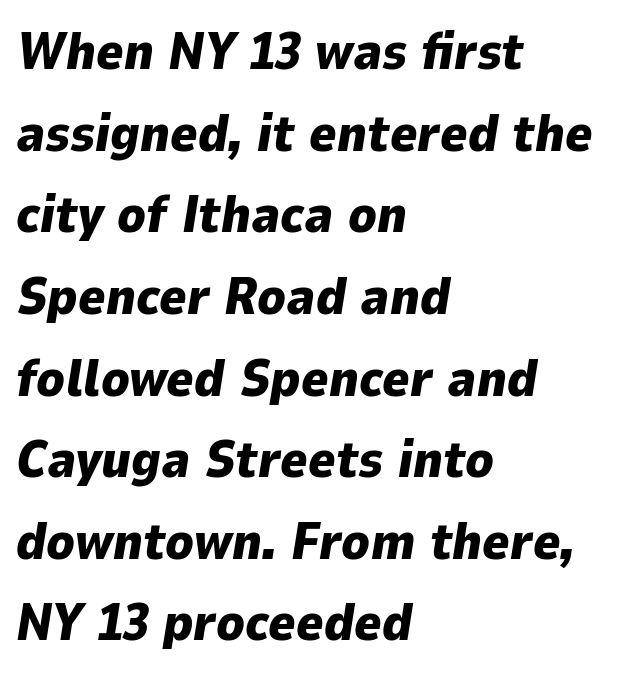
{"italic": "yes", "lean": "right", "slant_degrees": 9, "bold": "yes", "weight": "heavy", "width": "normal", "stroke_contrast": "low", "x_height": "medium", "monospaced": "no", "underline": "no", "align": "left", "line_spacing": "normal", "line_spacing_ratio": 1.57, "letter_spacing": "normal", "letter_spacing_em": 0.0, "glyph_px": 52}
